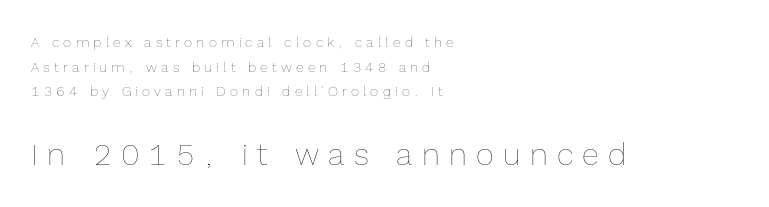
The image shows 31 px thin type, upright; set left-aligned, line spacing 1.76x, unusually wide letter spacing (+0.3 em), not underlined; the second (bottom) block is 2.21x larger; a medium x-height.
